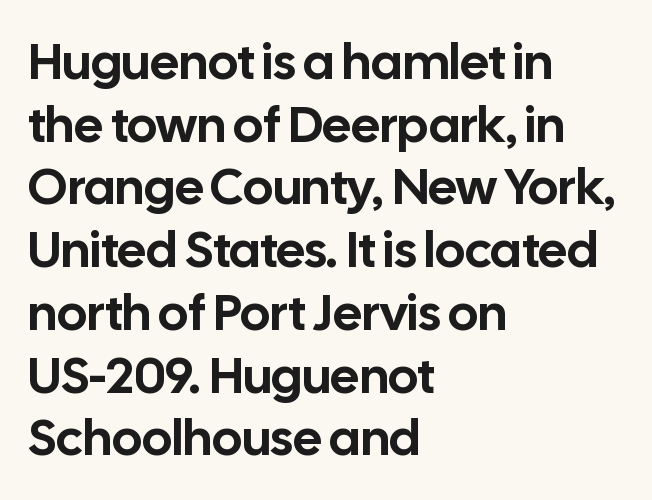
The passage shown is typed in a proportional face where columns would drift. Does the lettering tilt? It doesn't — this is upright. This sample is left-justified, so line endings fall wherever the words run out. No extra tracking has been applied to these lines. Only glyphs here, with clear space below each row. Serifs: no, the terminals of the letterforms are clean.
